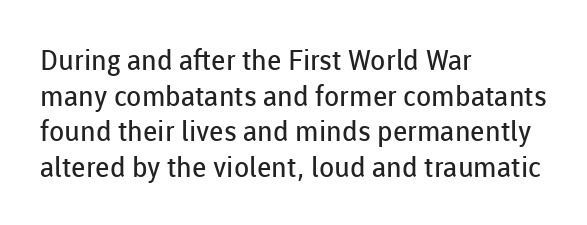
Q: Is the text bold? A: No.
Q: Is the text italic (slanted)? A: No, it is upright.
Q: Is the typeface a serif or a sans-serif typeface? A: Sans-serif.
Q: Is the text underlined? A: No.
Q: How is the paragraph aligned? A: Left-aligned.
Q: Is the spacing between letters normal or unusually wide? A: Normal.
Q: Is the spacing between lines tight, normal or loose? A: Normal.
Q: Width (condensed, normal, or wide)? A: Normal.
Q: Stroke contrast? A: Low.
Q: x-height? A: Medium.
Q: Monospaced? A: No.
